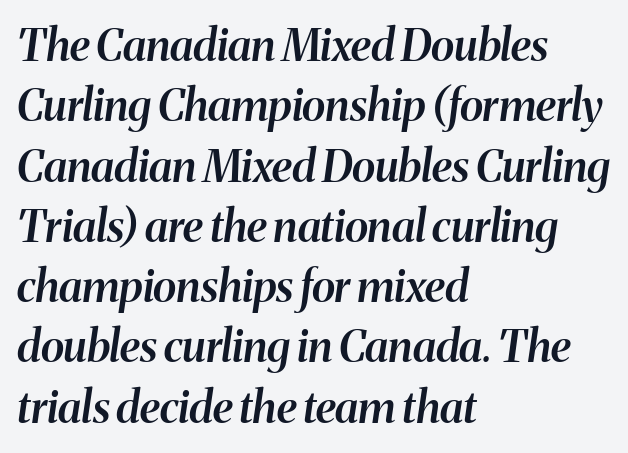
{"italic": "yes", "lean": "right", "slant_degrees": 8, "bold": "semi", "weight": "semibold", "width": "normal", "stroke_contrast": "medium", "x_height": "medium", "monospaced": "no", "underline": "no", "align": "left", "line_spacing": "normal", "line_spacing_ratio": 1.37, "letter_spacing": "normal", "letter_spacing_em": 0.0, "glyph_px": 44}
